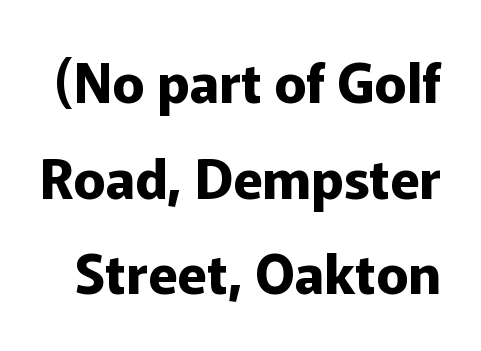
{"serif": "no", "italic": "no", "bold": "yes", "weight": "bold", "width": "normal", "stroke_contrast": "low", "x_height": "medium", "monospaced": "no", "underline": "no", "line_spacing_ratio": 1.77, "letter_spacing": "normal", "letter_spacing_em": 0.0, "glyph_px": 54}
